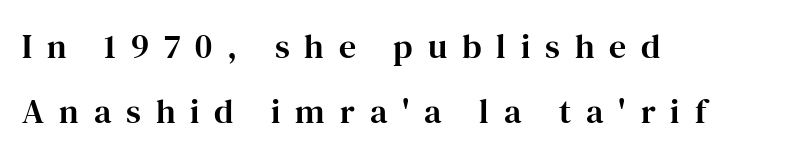
A typesetter would call this proportional, since set widths differ per character. The face used here is seriffed, in the tradition of book romans. Clear beneath every line of the passage. You could only call the tracking loose — the letters float apart. The passage shown stacks its lines with a broad gap. The paragraph has a hard left edge and a soft right edge.
